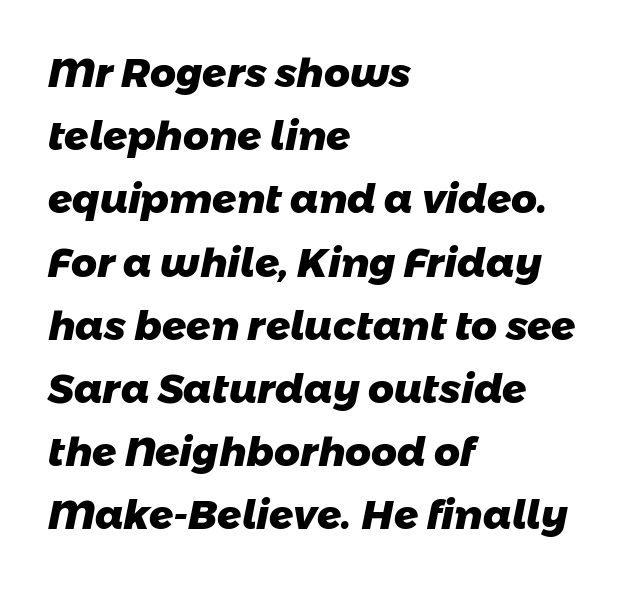
Q: Is the text bold? A: Yes.
Q: Is the typeface a serif or a sans-serif typeface? A: Sans-serif.
Q: Is the text underlined? A: No.
Q: How is the paragraph aligned? A: Left-aligned.
Q: Is the spacing between letters normal or unusually wide? A: Normal.
Q: Is the spacing between lines tight, normal or loose? A: Normal.
Q: Width (condensed, normal, or wide)? A: Normal.
Q: Stroke contrast? A: Low.
Q: x-height? A: Medium.
Q: Monospaced? A: No.
